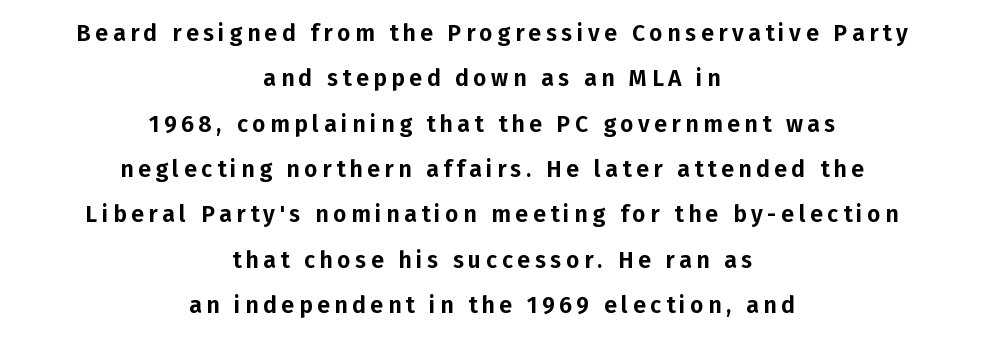
The image shows 23 px text type, upright; set centered, loose line spacing (1.97x), unusually wide letter spacing (+0.2 em), not underlined.
